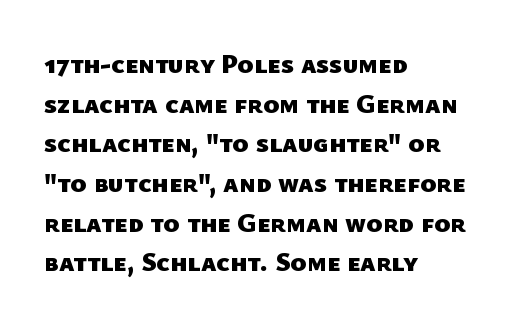
The image shows 27 px bold type; set left-aligned, normal line spacing (1.47x), normal letter spacing, not underlined.
